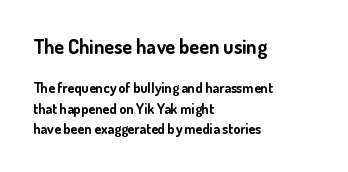
{"italic": "no", "bold": "yes", "underline": "no", "align": "left", "line_spacing": "normal", "line_spacing_ratio": 1.46, "letter_spacing": "normal", "letter_spacing_em": 0.0, "larger_block": "first", "size_ratio": 1.43, "glyph_px": 20}
